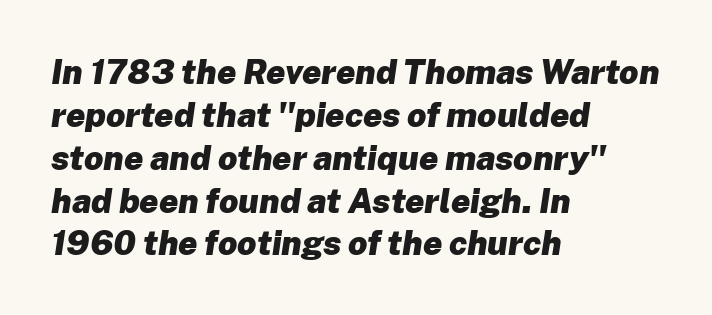
This block has exactly the height ordinary leading produces. Nobody drew a line under any word here. Is this a fixed-width face? No — the glyphs have proportional, varying widths. Caption: standard tracking, unaltered. Line starts are locked; line ends wander.
